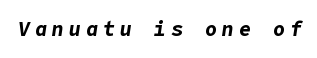
Q: Is the text bold? A: Yes.
Q: Is the text italic (slanted)? A: Yes, it leans right by about 9 degrees.
Q: Is the text underlined? A: No.
Q: Is the spacing between letters normal or unusually wide? A: Unusually wide.
